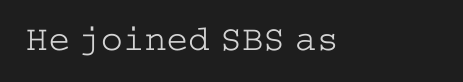
This rendering leaves character spacing at its baseline value. Check the space under the baseline: it is left empty. Unbolded letterforms with no extra heft. This sample uses an upright cut, with every glyph sitting square on the baseline.
